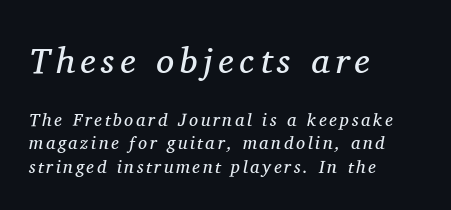
{"serif": "yes", "italic": "yes", "lean": "right", "slant_degrees": 11, "bold": "no", "weight": "regular", "width": "normal", "stroke_contrast": "medium", "x_height": "medium", "monospaced": "no", "underline": "no", "align": "left", "line_spacing": "normal", "line_spacing_ratio": 1.29, "larger_block": "first", "size_ratio": 2.0, "glyph_px": 36}
